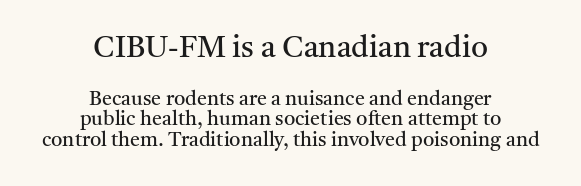
The typography opts for an upright posture over an oblique one. No extra tracking has been applied to these lines. Classification — serif. The lines in this sample share a center point and differ in where they start and stop. A typesetter would call this proportional, since set widths differ per character. The space beneath each line is pristine and unruled.
